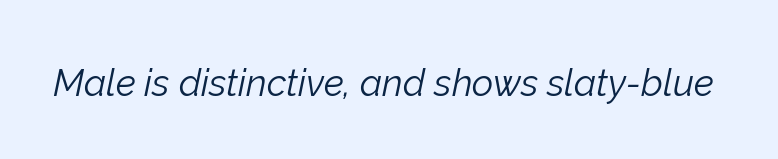
Glance below the letters and you will spot only blank space. Proportional: the letters do not fall into vertical columns. No chunkiness to these letters — they're not bold. It's the slanting kind of type. No extra tracking has been applied to these lines.
